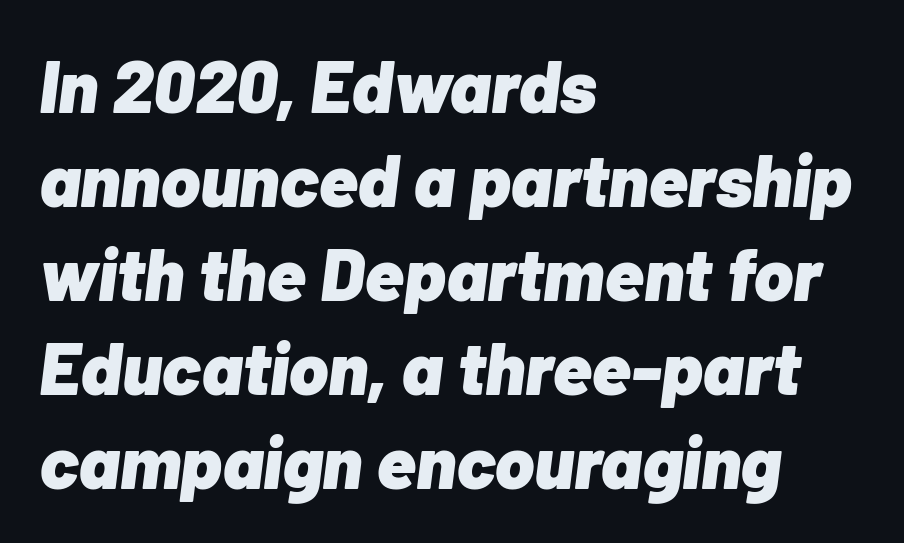
{"italic": "yes", "lean": "right", "slant_degrees": 7, "bold": "yes", "weight": "heavy", "width": "normal", "stroke_contrast": "low", "x_height": "medium", "monospaced": "no", "underline": "no", "align": "left", "line_spacing": "normal", "line_spacing_ratio": 1.27, "letter_spacing": "normal", "letter_spacing_em": 0.0, "glyph_px": 74}
